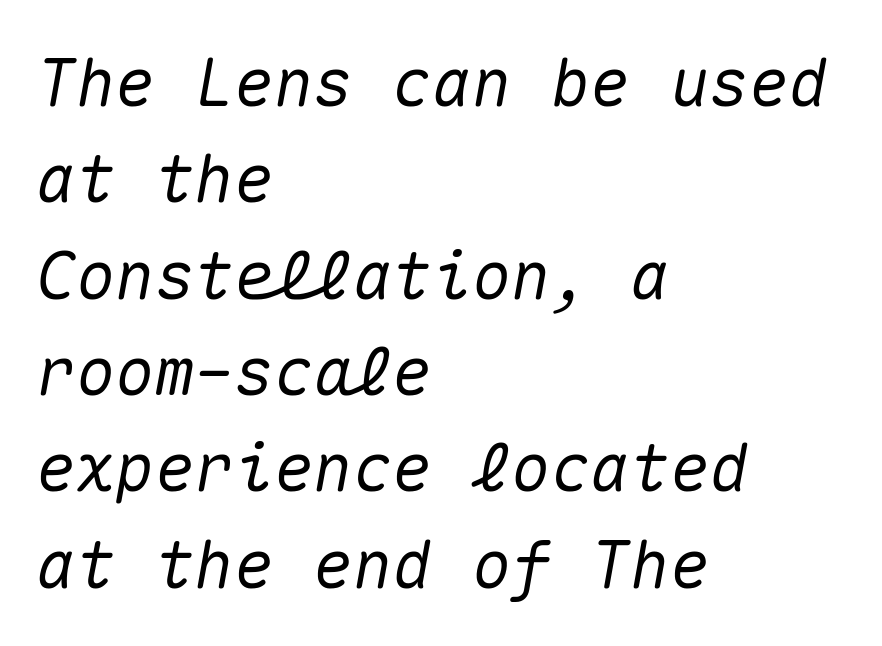
Q: Is the text italic (slanted)? A: Yes, it leans right by about 10 degrees.
Q: Is the text underlined? A: No.
Q: How is the paragraph aligned? A: Left-aligned.
Q: Is the spacing between letters normal or unusually wide? A: Normal.
Q: Is the spacing between lines tight, normal or loose? A: Normal.
Q: Width (condensed, normal, or wide)? A: Normal.
Q: Stroke contrast? A: Medium.
Q: x-height? A: Medium.
Q: Monospaced? A: Yes.
